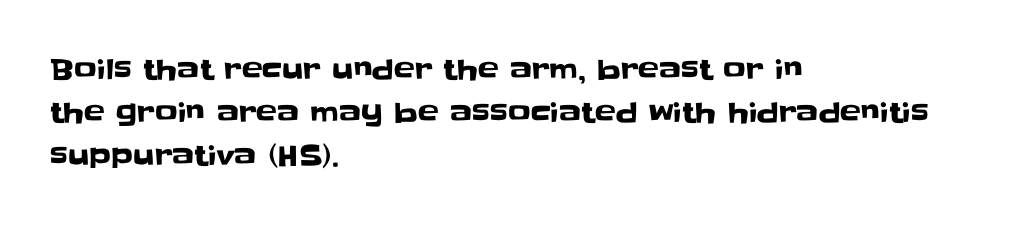
Compared with typical paragraphs, the rows here are spaced about the same. Just letters on the line, the space beneath them empty. Italic? Not at all — the glyphs are vertical. Characters follow at the spacing the type designer built in.
